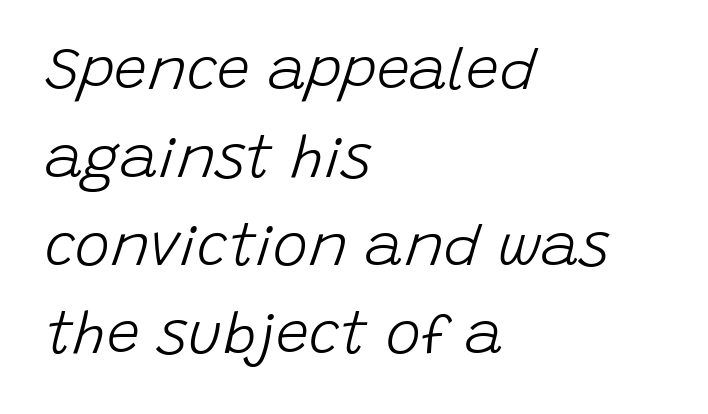
The image shows 59 px light type, italic (leaning right); set left-aligned, normal line spacing (1.49x), normal letter spacing, not underlined; low stroke contrast and a large x-height.
